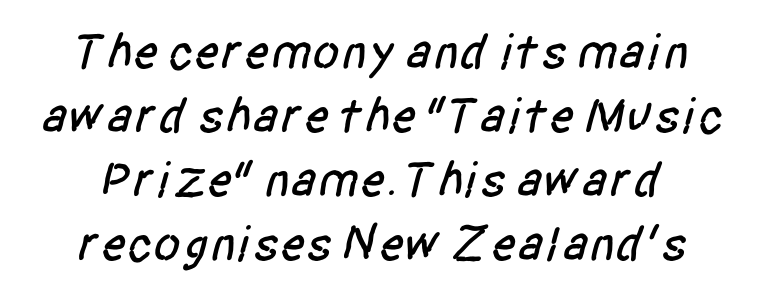
Q: Is the typeface a serif or a sans-serif typeface? A: Sans-serif.
Q: Is the text underlined? A: No.
Q: Is the spacing between letters normal or unusually wide? A: Normal.
Q: Is the spacing between lines tight, normal or loose? A: Normal.
Q: Width (condensed, normal, or wide)? A: Condensed.
Q: Stroke contrast? A: Low.
Q: x-height? A: Large.
Q: Monospaced? A: No.
